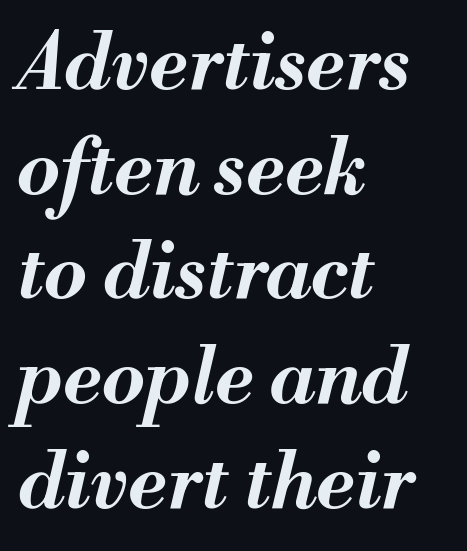
{"italic": "yes", "lean": "right", "slant_degrees": 13, "bold": "yes", "weight": "bold", "width": "normal", "stroke_contrast": "medium", "x_height": "small", "monospaced": "no", "underline": "no", "align": "left", "line_spacing": "normal", "line_spacing_ratio": 1.36, "letter_spacing": "normal", "letter_spacing_em": 0.0, "glyph_px": 77}
